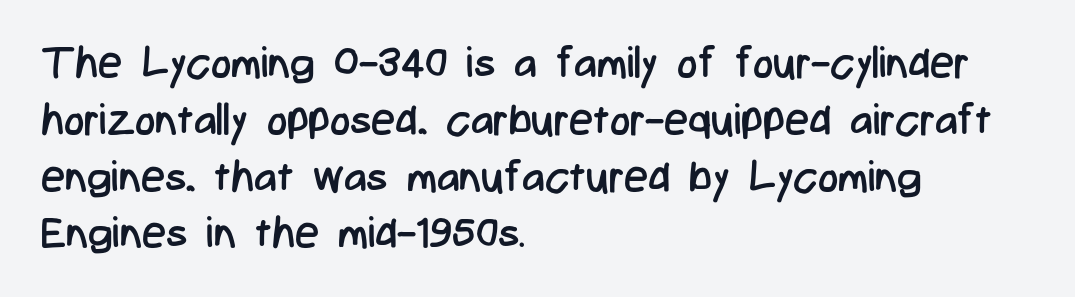
{"serif": "no", "italic": "no", "bold": "no", "weight": "regular", "width": "condensed", "stroke_contrast": "low", "x_height": "medium", "monospaced": "no", "underline": "no", "align": "left", "line_spacing": "normal", "line_spacing_ratio": 1.32, "letter_spacing": "normal", "letter_spacing_em": 0.0, "glyph_px": 43}
